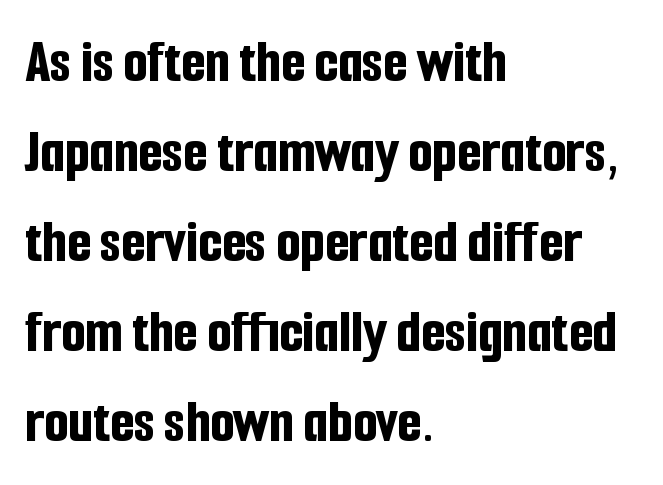
The image shows 62 px bold, condensed sans-serif type, upright; set left-aligned, normal line spacing (1.45x), normal letter spacing, not underlined; low stroke contrast and a medium x-height.
